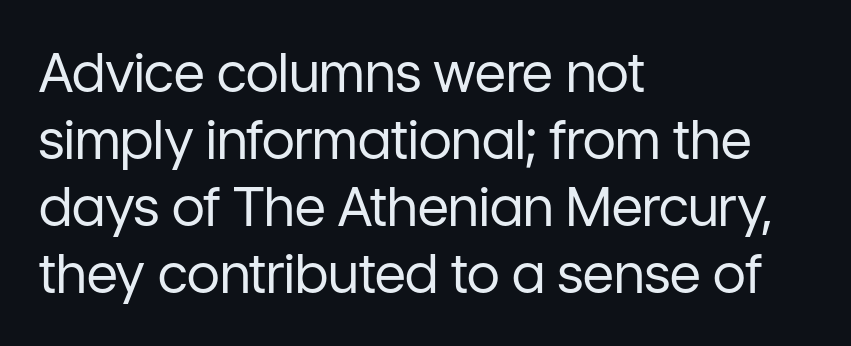
Look at the tracking — it's just the regular setting, nothing added. All the whitespace from short lines collects on the right. The font's upright variant was chosen for this text. Does the type have serifs? No, each stem ends abruptly.
